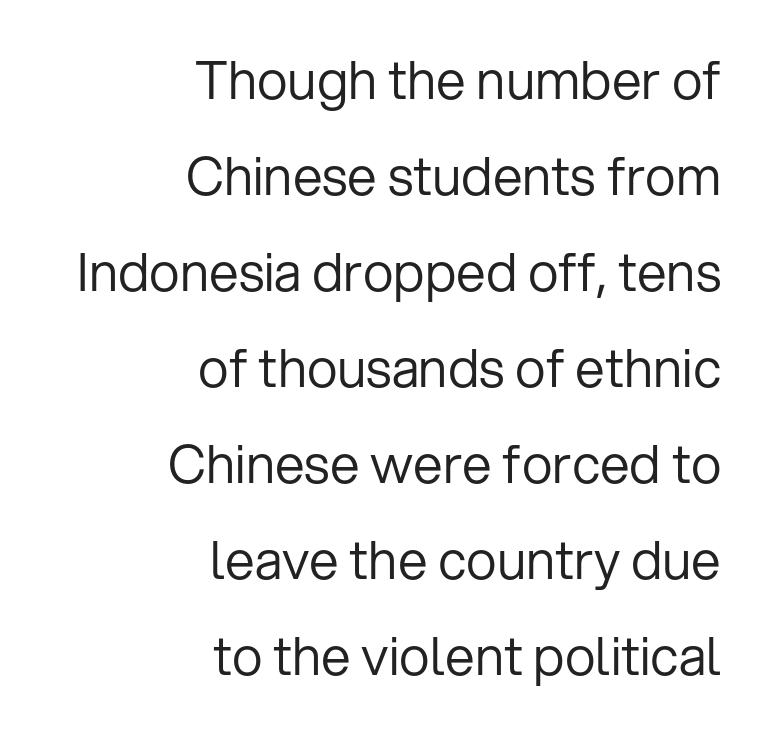
The image shows 53 px regular-weight sans-serif type, upright; set right-aligned, line spacing 1.81x, normal letter spacing, not underlined; low stroke contrast and a medium x-height.
